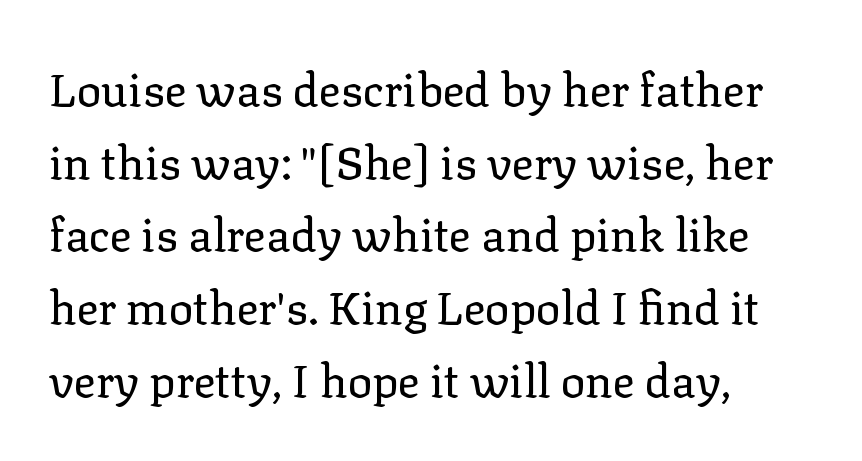
{"serif": "yes", "italic": "no", "bold": "no", "weight": "regular", "width": "normal", "stroke_contrast": "low", "x_height": "medium", "monospaced": "no", "underline": "no", "align": "left", "line_spacing": "normal", "line_spacing_ratio": 1.58, "letter_spacing": "normal", "letter_spacing_em": 0.0, "glyph_px": 46}
